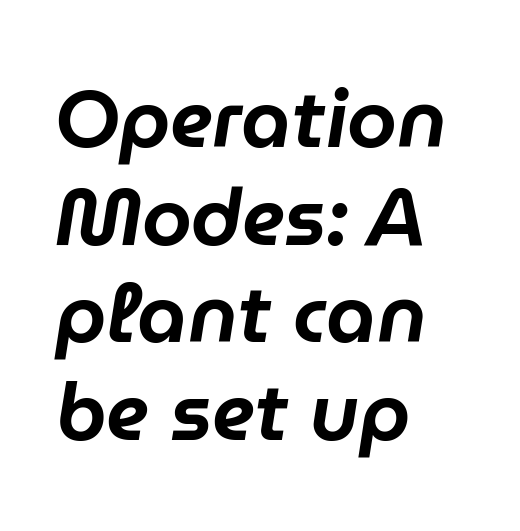
Check under the words: just untouched page. The letters are slanted; this is an italic face. The ragged edge is on the right, which tells us the setting is flush left. This sample has the flowing, uneven cadence of proportional lettering. Observe the ordinary spacing: letters are neighbours, not strangers.
